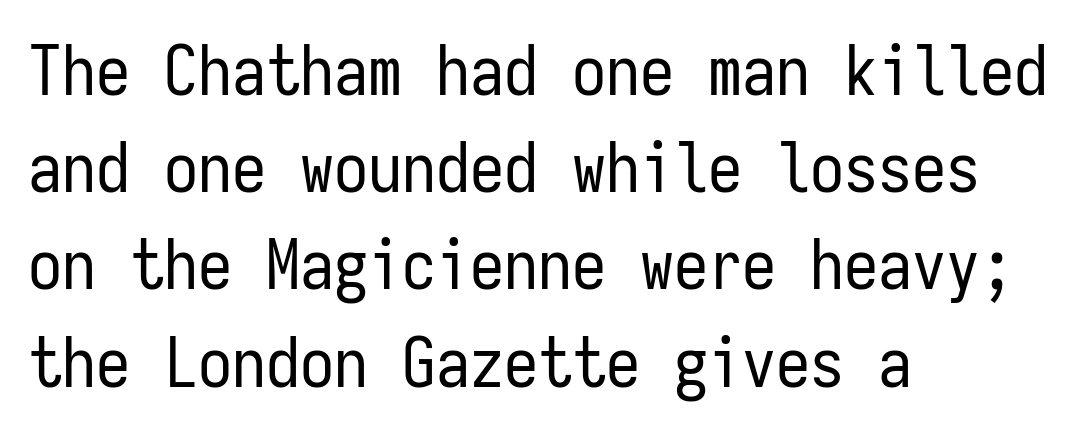
The image shows 68 px regular-weight, condensed sans-serif type, upright, monospaced; set left-aligned, normal line spacing (1.43x), normal letter spacing, not underlined; low stroke contrast and a medium x-height.
